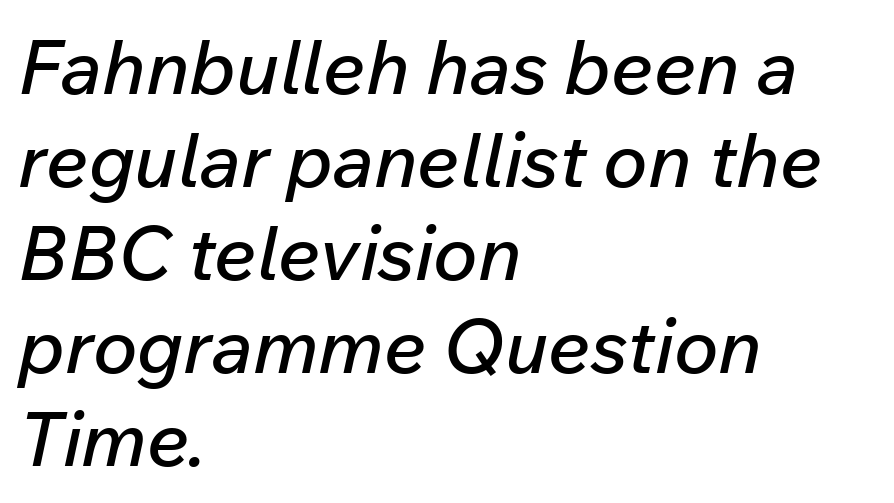
{"italic": "yes", "lean": "right", "slant_degrees": 12, "width": "normal", "stroke_contrast": "low", "x_height": "medium", "monospaced": "no", "underline": "no", "align": "left", "line_spacing_ratio": 1.24, "letter_spacing": "normal", "letter_spacing_em": 0.0, "glyph_px": 75}
